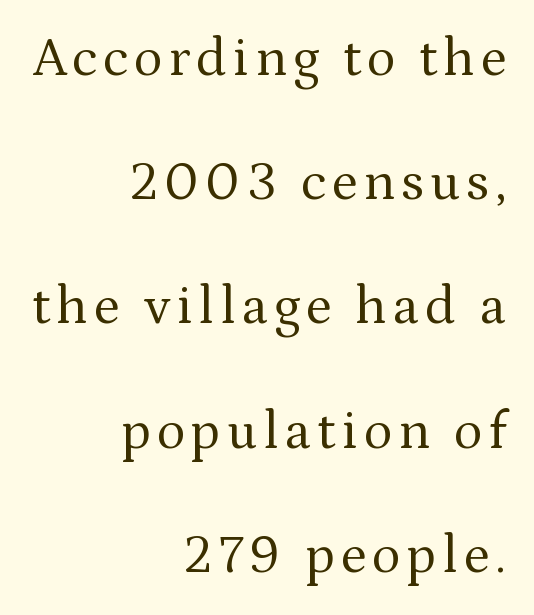
{"serif": "yes", "italic": "no", "bold": "no", "weight": "regular", "width": "normal", "stroke_contrast": "medium", "x_height": "medium", "monospaced": "no", "underline": "no", "align": "right", "line_spacing": "loose", "line_spacing_ratio": 2.3, "glyph_px": 54}
